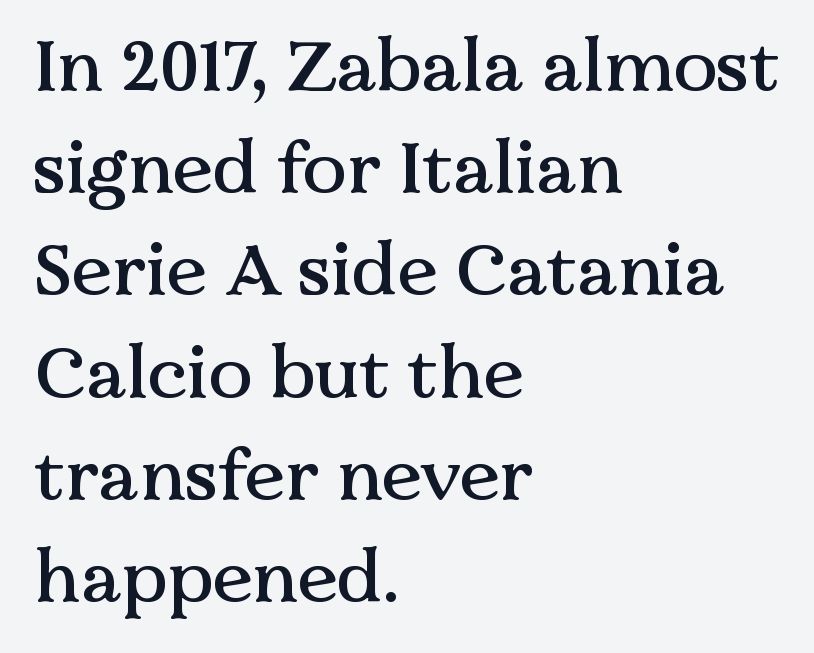
The image shows 73 px serif type, upright; set left-aligned, normal line spacing (1.4x), normal letter spacing, not underlined; medium stroke contrast and a medium x-height.
